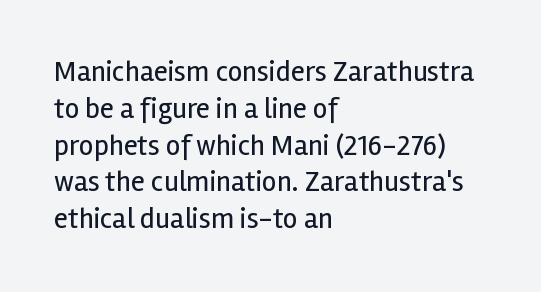
The image shows 29 px regular-weight sans-serif type, upright; set left-aligned, normal line spacing (1.27x), normal letter spacing, not underlined; a medium x-height.
